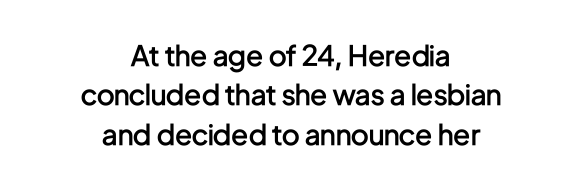
{"serif": "no", "italic": "no", "bold": "semi", "weight": "semibold", "width": "condensed", "stroke_contrast": "low", "x_height": "medium", "monospaced": "no", "underline": "no", "align": "center", "line_spacing": "normal", "line_spacing_ratio": 1.41, "letter_spacing": "normal", "letter_spacing_em": 0.0, "glyph_px": 28}
